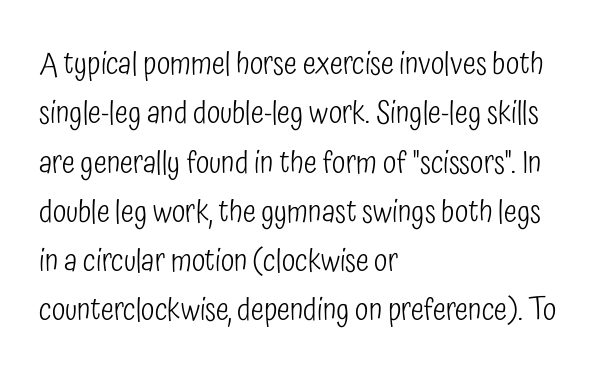
This reads as an unemphasized weight, regular at the heaviest. The face used here is a sans, in the tradition of grotesques and geometrics. Each new line begins a customary step beneath the previous one. Varying glyph widths throughout — classic text-font behaviour. Descenders are the only things crossing below the line.
